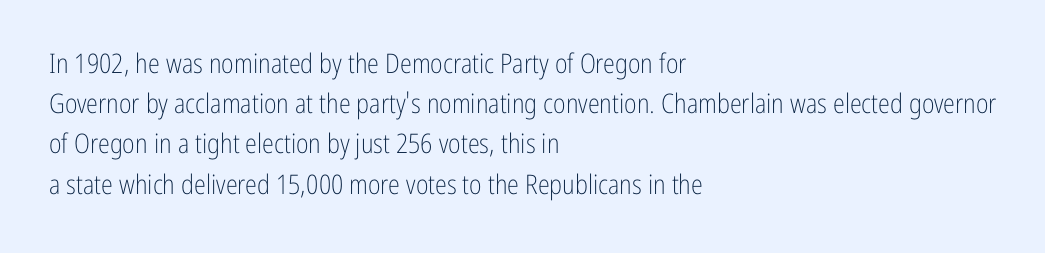
The paragraph shown leans on its left margin. Has an underline been added? It has not. The font's upright variant was chosen for this text. The cut favours lightness, reaching ordinary text weight at its darkest.
